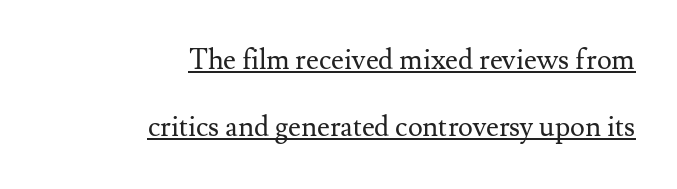
Q: Is the text bold? A: No.
Q: Is the text italic (slanted)? A: No, it is upright.
Q: Is the typeface a serif or a sans-serif typeface? A: Serif.
Q: Is the text underlined? A: Yes.
Q: How is the paragraph aligned? A: Right-aligned.
Q: Is the spacing between letters normal or unusually wide? A: Normal.
Q: Is the spacing between lines tight, normal or loose? A: Loose.
Q: Width (condensed, normal, or wide)? A: Normal.
Q: Stroke contrast? A: Medium.
Q: x-height? A: Small.
Q: Monospaced? A: No.
